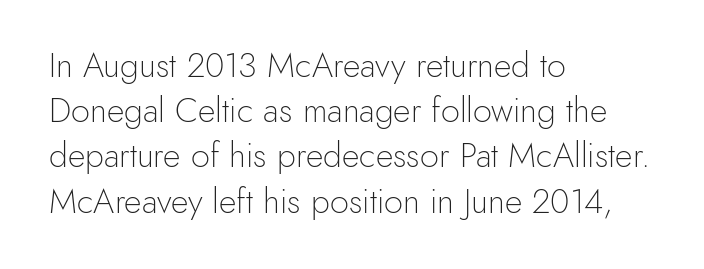
{"serif": "no", "italic": "no", "bold": "no", "weight": "light", "width": "normal", "x_height": "small", "monospaced": "no", "underline": "no", "align": "left", "line_spacing": "normal", "line_spacing_ratio": 1.33, "letter_spacing": "normal", "letter_spacing_em": 0.0, "glyph_px": 34}
